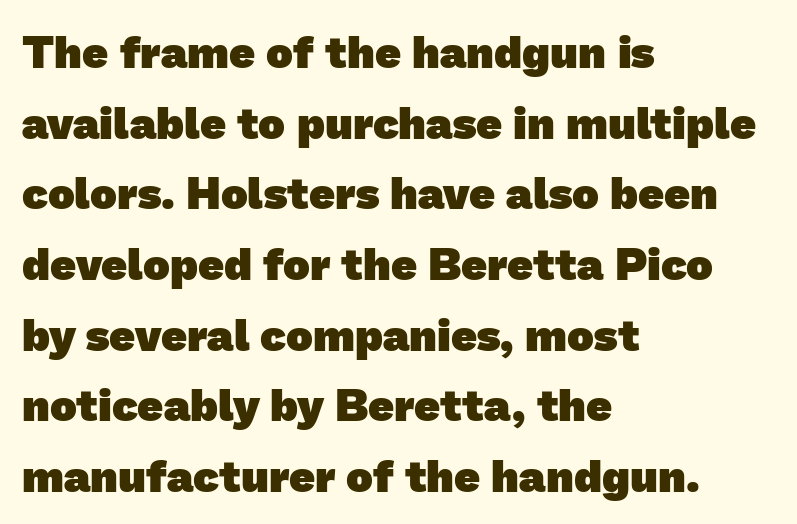
{"serif": "no", "bold": "yes", "weight": "heavy", "width": "normal", "stroke_contrast": "low", "x_height": "medium", "monospaced": "no", "underline": "no", "align": "left", "line_spacing": "normal", "line_spacing_ratio": 1.57, "letter_spacing": "normal", "letter_spacing_em": 0.0, "glyph_px": 45}
